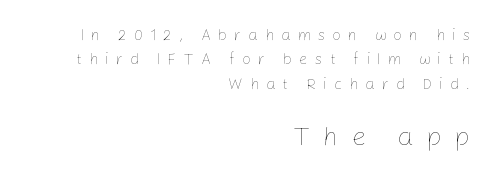
The leading is moderate, giving the passage an even texture. Layout note: lines flush right. The block sitting lower on the canvas is the one with enlarged characters. Does extra space separate the letters? Yes, quite a lot of it. Characters remain perfectly vertical along every line.
